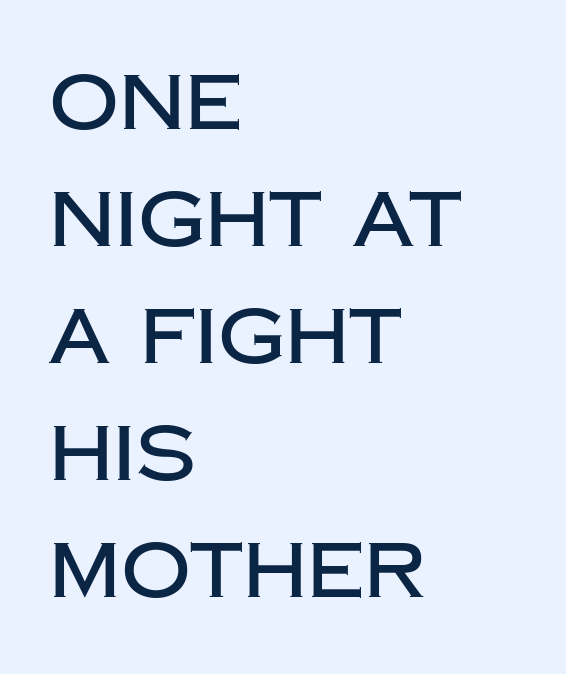
Look at the bottom of the vertical strokes: they stop flat, with no serifs. Descender tails drop into unmarked territory. Varying glyph widths throughout — classic text-font behaviour. These lines are set flush left with a ragged right edge.
